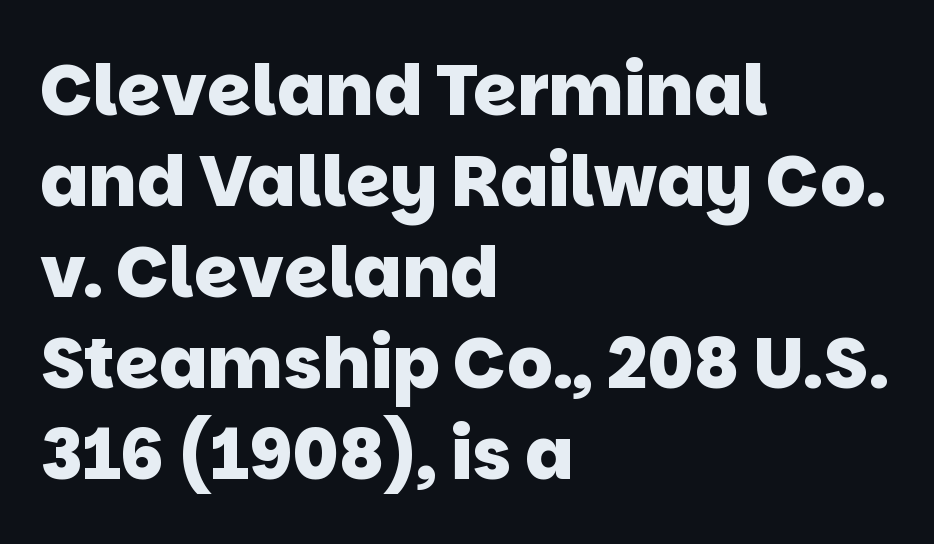
Q: Is the text bold? A: Yes.
Q: Is the typeface a serif or a sans-serif typeface? A: Sans-serif.
Q: Is the text underlined? A: No.
Q: How is the paragraph aligned? A: Left-aligned.
Q: Is the spacing between letters normal or unusually wide? A: Normal.
Q: Is the spacing between lines tight, normal or loose? A: Normal.
Q: Width (condensed, normal, or wide)? A: Normal.
Q: Stroke contrast? A: Low.
Q: x-height? A: Large.
Q: Monospaced? A: No.
